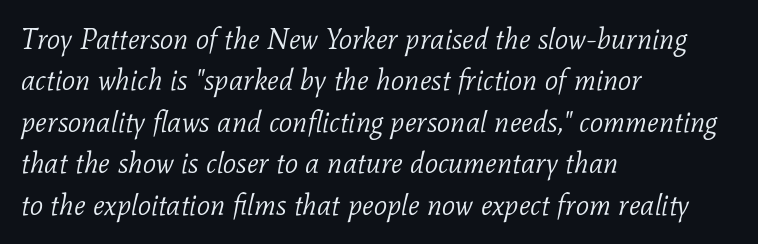
Q: Is the text bold? A: No.
Q: Is the text italic (slanted)? A: Yes, it leans right by about 11 degrees.
Q: Is the typeface a serif or a sans-serif typeface? A: Serif.
Q: Is the text underlined? A: No.
Q: How is the paragraph aligned? A: Left-aligned.
Q: Is the spacing between letters normal or unusually wide? A: Normal.
Q: Is the spacing between lines tight, normal or loose? A: Normal.
Q: Width (condensed, normal, or wide)? A: Normal.
Q: Stroke contrast? A: Low.
Q: x-height? A: Medium.
Q: Monospaced? A: No.
